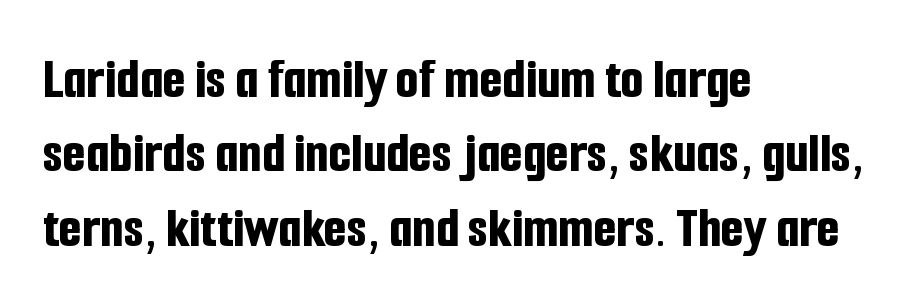
{"serif": "no", "italic": "no", "bold": "yes", "weight": "bold", "width": "condensed", "stroke_contrast": "low", "x_height": "medium", "monospaced": "no", "underline": "no", "align": "left", "line_spacing": "normal", "line_spacing_ratio": 1.26, "letter_spacing": "normal", "letter_spacing_em": 0.0, "glyph_px": 59}
